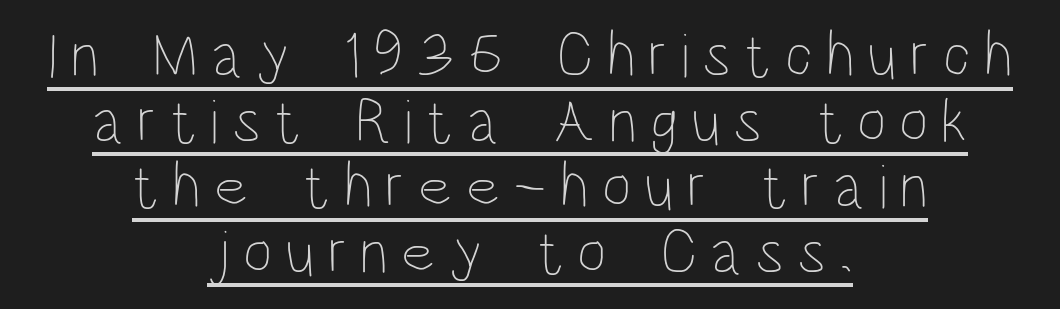
Q: Is the text bold? A: No.
Q: Is the text italic (slanted)? A: No, it is upright.
Q: Is the text underlined? A: Yes.
Q: How is the paragraph aligned? A: Centered.
Q: Is the spacing between letters normal or unusually wide? A: Unusually wide.
Q: Is the spacing between lines tight, normal or loose? A: Tight.
Q: Width (condensed, normal, or wide)? A: Condensed.
Q: Stroke contrast? A: Low.
Q: x-height? A: Large.
Q: Monospaced? A: No.
